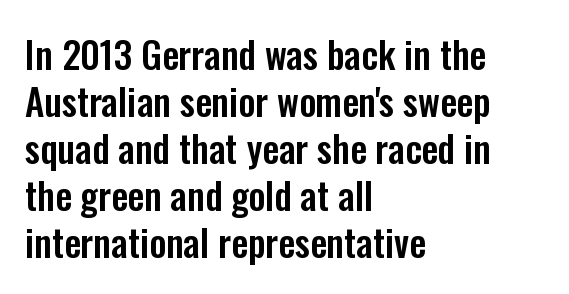
Q: Is the text italic (slanted)? A: No, it is upright.
Q: Is the typeface a serif or a sans-serif typeface? A: Sans-serif.
Q: Is the text underlined? A: No.
Q: How is the paragraph aligned? A: Left-aligned.
Q: Is the spacing between letters normal or unusually wide? A: Normal.
Q: Is the spacing between lines tight, normal or loose? A: Normal.
Q: Width (condensed, normal, or wide)? A: Condensed.
Q: Stroke contrast? A: Low.
Q: x-height? A: Medium.
Q: Monospaced? A: No.
